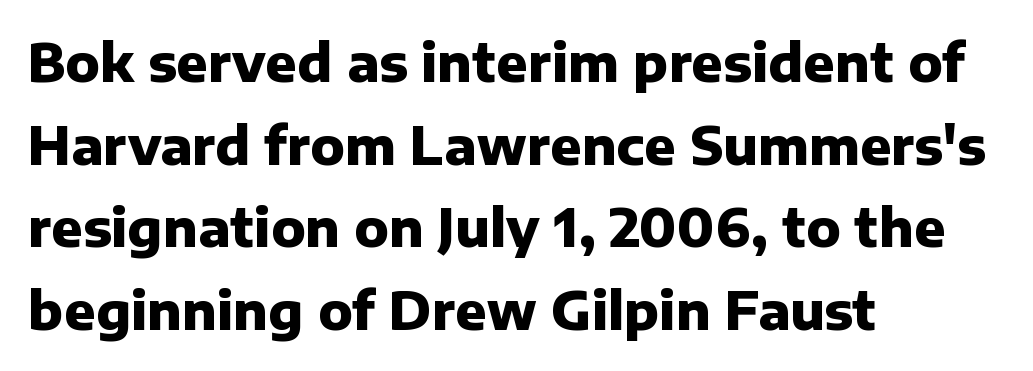
Q: Is the text bold? A: Yes.
Q: Is the text italic (slanted)? A: No, it is upright.
Q: Is the typeface a serif or a sans-serif typeface? A: Sans-serif.
Q: Is the text underlined? A: No.
Q: How is the paragraph aligned? A: Left-aligned.
Q: Is the spacing between letters normal or unusually wide? A: Normal.
Q: Is the spacing between lines tight, normal or loose? A: Normal.
Q: Width (condensed, normal, or wide)? A: Normal.
Q: Stroke contrast? A: Low.
Q: x-height? A: Medium.
Q: Monospaced? A: No.
